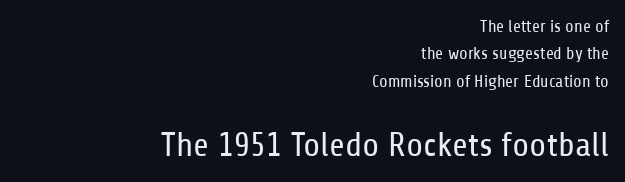
Q: Is the text bold? A: No.
Q: Is the text italic (slanted)? A: No, it is upright.
Q: Is the typeface a serif or a sans-serif typeface? A: Sans-serif.
Q: Is the text underlined? A: No.
Q: How is the paragraph aligned? A: Right-aligned.
Q: Is the spacing between letters normal or unusually wide? A: Normal.
Q: Is the spacing between lines tight, normal or loose? A: Normal.
Q: Which block of text is set in a larger size, the first (top) or the second (bottom)? A: The second (bottom) one.
Q: Width (condensed, normal, or wide)? A: Condensed.
Q: Stroke contrast? A: Low.
Q: x-height? A: Medium.
Q: Monospaced? A: No.
